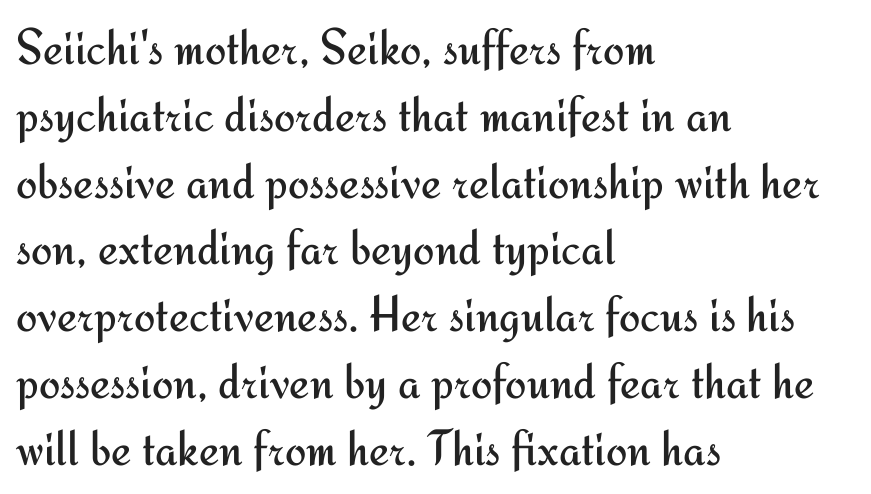
{"serif": "no", "italic": "no", "bold": "no", "weight": "regular", "width": "normal", "stroke_contrast": "medium", "x_height": "small", "monospaced": "no", "underline": "no", "align": "left", "line_spacing": "normal", "line_spacing_ratio": 1.31, "letter_spacing": "normal", "letter_spacing_em": 0.0, "glyph_px": 51}
